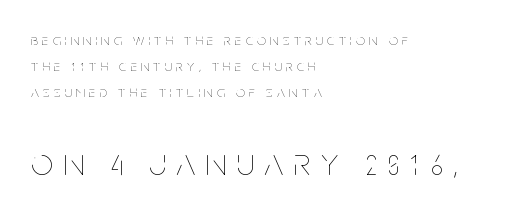
The glyphs are unaccompanied by any horizontal stroke below them. If you drew a line through each stem, it would be perfectly vertical. Someone cranked the tracking dial way up on this one. You get the small type first, then a jump to larger type. Left-aligned paragraph, ragged on the right.
